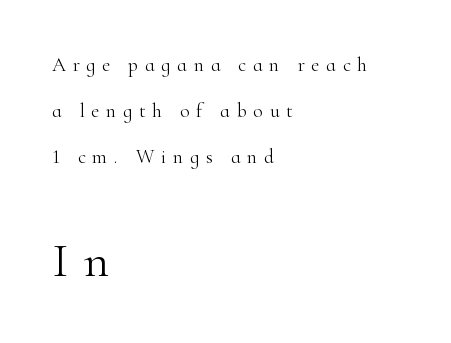
Spacing verdict: proportional, widths tailored to each character. Which of the two is more prominent by size? The second, at the bottom. The type sits square on the baseline with zero lean. Quick note: underline off.
